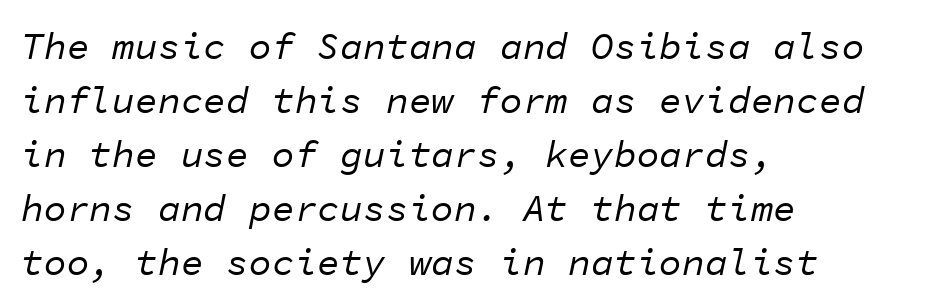
The image shows 38 px regular-weight type, italic (leaning right), monospaced; set left-aligned, normal line spacing (1.42x), normal letter spacing, not underlined; low stroke contrast and a medium x-height.
